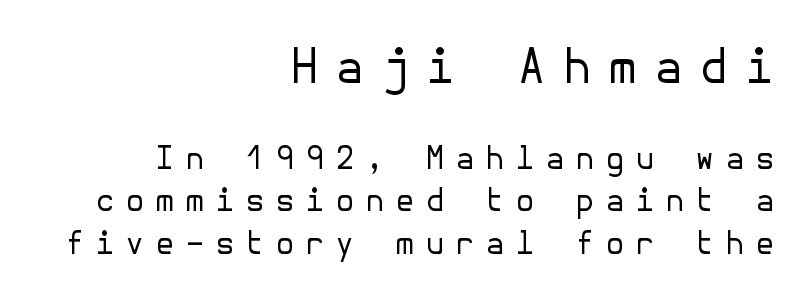
Students, observe: this is what conventionally led text looks like. Serifs: no, the terminals of the letterforms are clean. Every stem runs plumb, perpendicular to the baseline. Words appear elongated and porous because spacing is wide. The ragged edge is on the left, which tells us the setting is flush right. Glance below the letters and you will spot only blank space.
